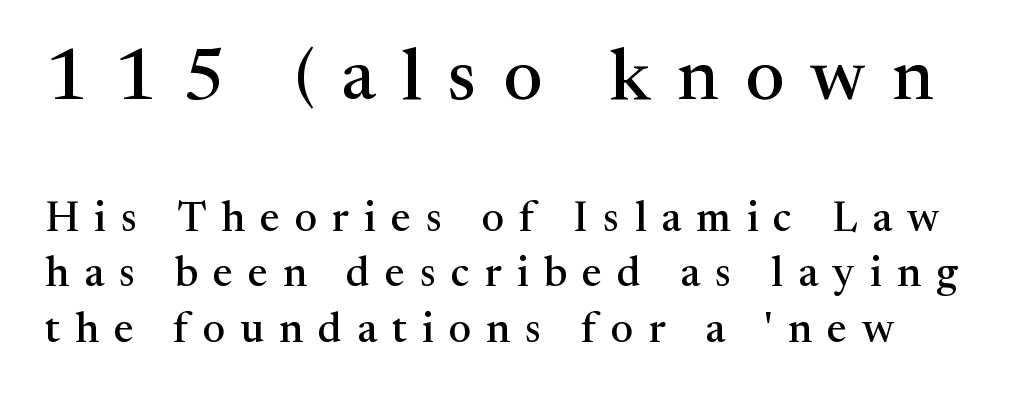
The image shows 73 px serif type, upright; set normal line spacing (1.32x), unusually wide letter spacing (+0.36 em), not underlined; the first (top) block is 1.74x larger; medium stroke contrast and a medium x-height.
